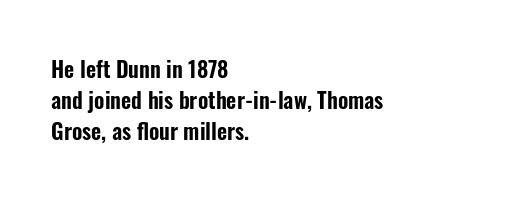
The image shows 22 px text type, upright; set left-aligned, normal line spacing (1.4x), normal letter spacing, not underlined.
